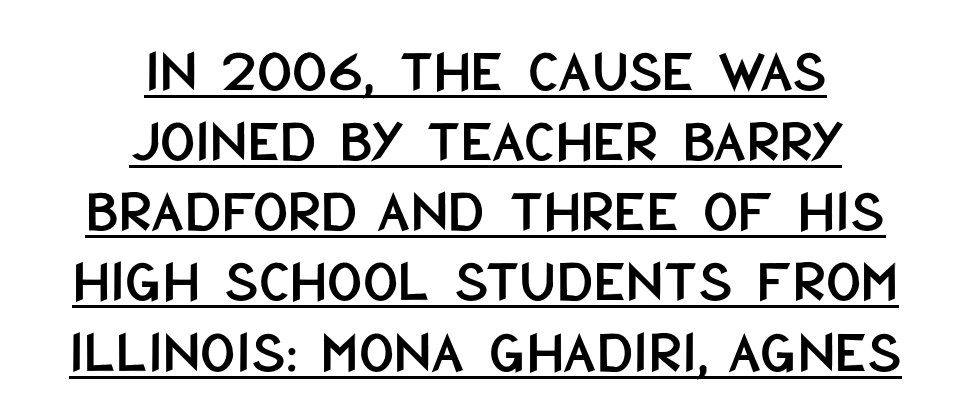
The image shows 61 px condensed sans-serif type, upright; set centered, tight line spacing (1.15x), normal letter spacing, underlined; low stroke contrast and a large x-height.
